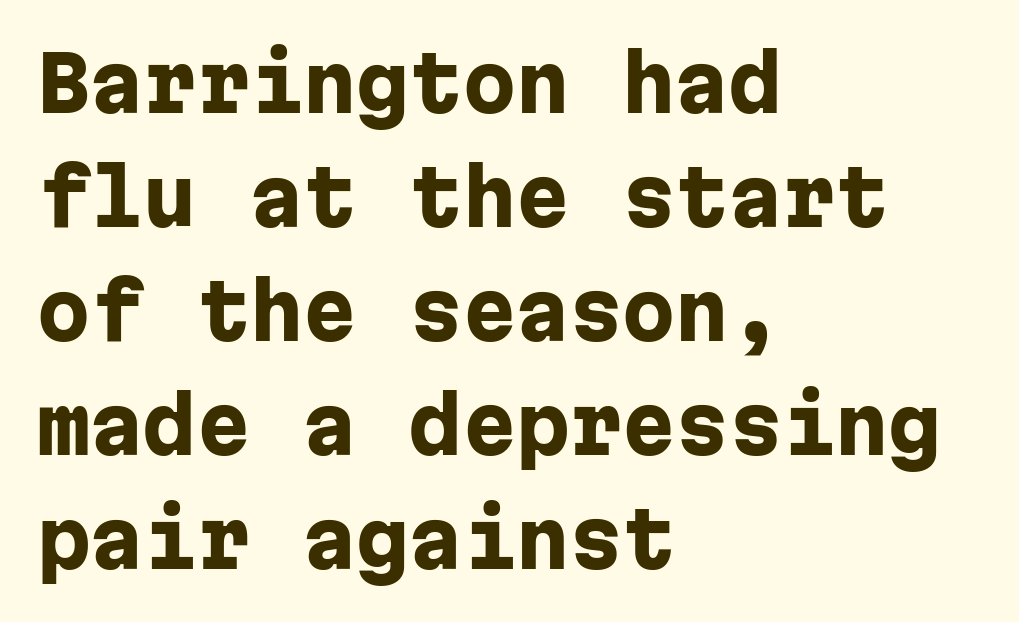
Line beginnings align vertically; line endings do not. Normally led — the rows are evenly, conventionally spaced. The characters look thick and weighty, a clear bold. The rendering uses typewriter-style spacing with identical character cells. The horizontal fit of the characters is conventional and even.
